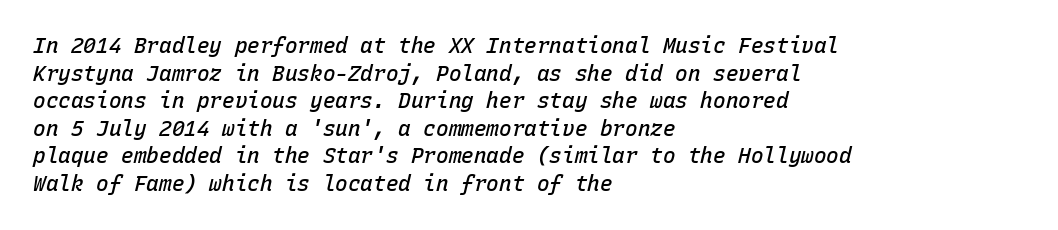
{"italic": "yes", "lean": "right", "slant_degrees": 15, "bold": "semi", "underline": "no", "align": "left", "line_spacing": "normal", "line_spacing_ratio": 1.31, "letter_spacing": "normal", "letter_spacing_em": 0.0, "glyph_px": 21}
